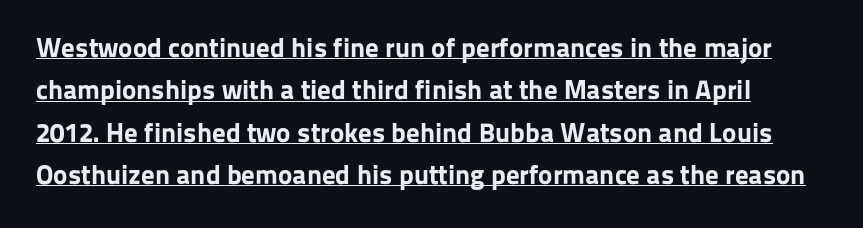
Q: Is the text bold? A: Yes.
Q: Is the text italic (slanted)? A: No, it is upright.
Q: Is the text underlined? A: Yes.
Q: Is the spacing between letters normal or unusually wide? A: Normal.
Q: Is the spacing between lines tight, normal or loose? A: Normal.
